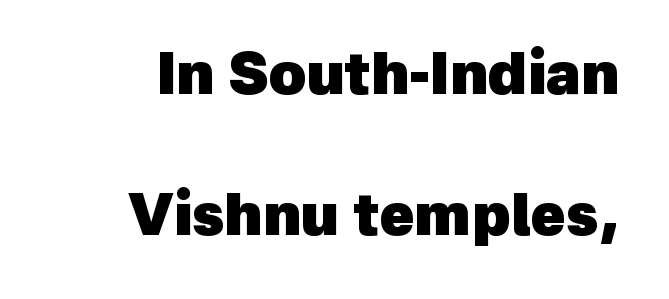
{"serif": "no", "bold": "yes", "weight": "heavy", "width": "normal", "x_height": "medium", "monospaced": "no", "underline": "no", "line_spacing": "loose", "line_spacing_ratio": 2.47, "letter_spacing": "normal", "letter_spacing_em": 0.0, "glyph_px": 57}
